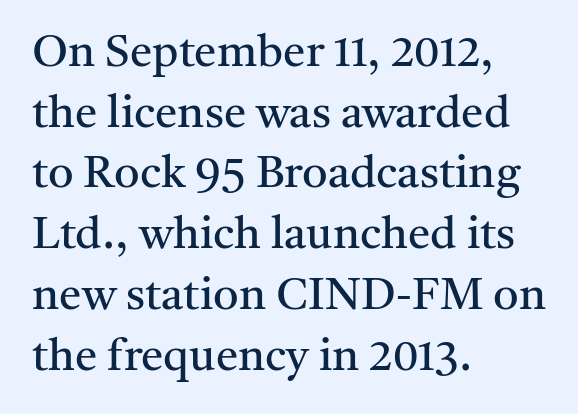
{"serif": "yes", "italic": "no", "bold": "no", "weight": "regular", "width": "normal", "stroke_contrast": "medium", "x_height": "medium", "monospaced": "no", "underline": "no", "align": "left", "line_spacing": "normal", "line_spacing_ratio": 1.35, "letter_spacing": "normal", "letter_spacing_em": 0.0, "glyph_px": 45}
